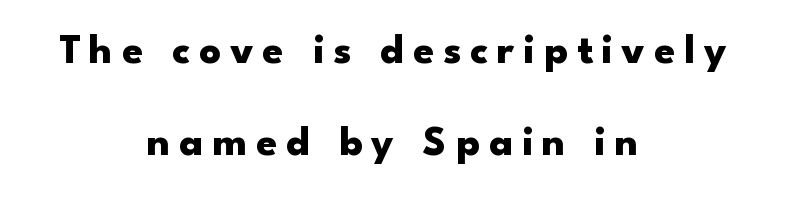
Q: Is the text bold? A: Yes.
Q: Is the text italic (slanted)? A: No, it is upright.
Q: Is the typeface a serif or a sans-serif typeface? A: Sans-serif.
Q: Is the text underlined? A: No.
Q: How is the paragraph aligned? A: Centered.
Q: Is the spacing between letters normal or unusually wide? A: Unusually wide.
Q: Is the spacing between lines tight, normal or loose? A: Loose.
Q: Width (condensed, normal, or wide)? A: Wide.
Q: Stroke contrast? A: Low.
Q: x-height? A: Small.
Q: Monospaced? A: No.
